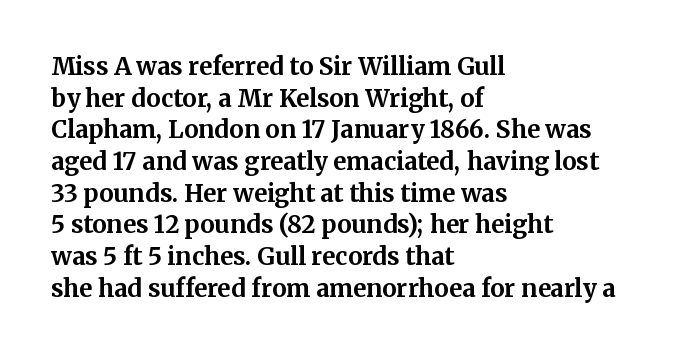
{"italic": "no", "bold": "yes", "underline": "no", "align": "left", "line_spacing": "normal", "line_spacing_ratio": 1.32, "letter_spacing": "normal", "letter_spacing_em": 0.0, "glyph_px": 24}
